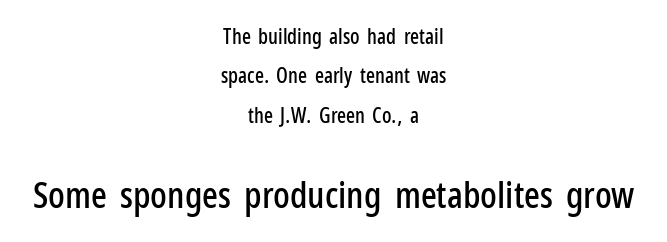
The image shows 37 px condensed sans-serif type, upright; set centered, line spacing 1.88x, normal letter spacing, not underlined; the second (bottom) block is 1.76x larger; low stroke contrast and a medium x-height.
